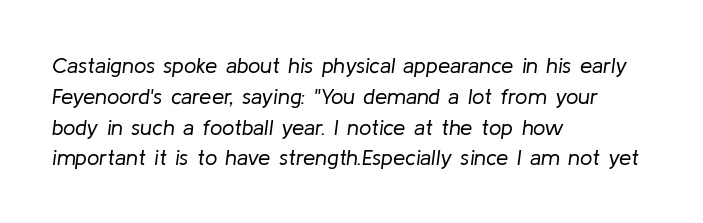
{"italic": "yes", "lean": "right", "slant_degrees": 8, "bold": "no", "underline": "no", "align": "left", "line_spacing": "normal", "line_spacing_ratio": 1.4, "letter_spacing": "normal", "letter_spacing_em": 0.0, "glyph_px": 22}
